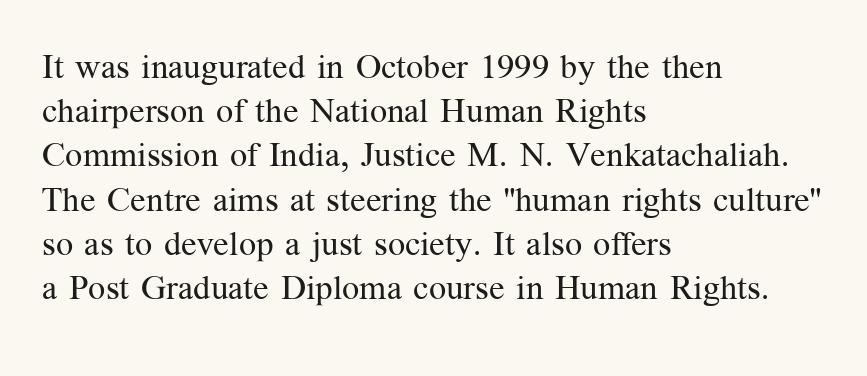
{"serif": "yes", "italic": "no", "bold": "no", "weight": "regular", "width": "normal", "stroke_contrast": "medium", "x_height": "medium", "monospaced": "no", "underline": "no", "align": "left", "line_spacing": "normal", "line_spacing_ratio": 1.3, "letter_spacing": "normal", "letter_spacing_em": 0.0, "glyph_px": 34}
